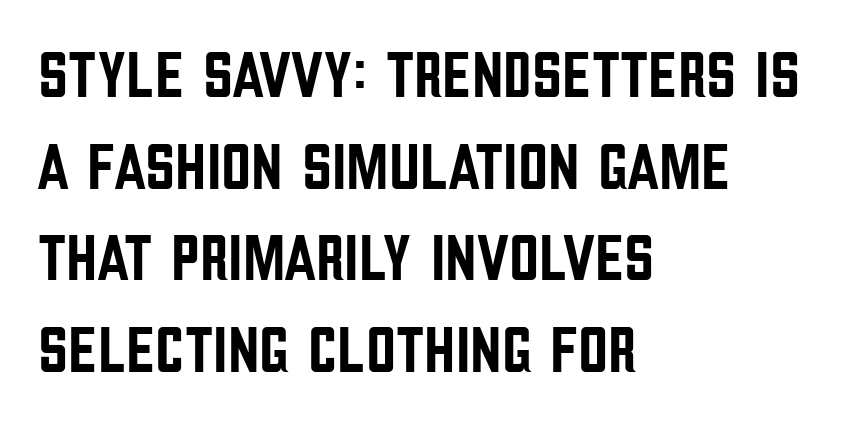
Q: Is the text italic (slanted)? A: No, it is upright.
Q: Is the typeface a serif or a sans-serif typeface? A: Sans-serif.
Q: Is the text underlined? A: No.
Q: How is the paragraph aligned? A: Left-aligned.
Q: Is the spacing between letters normal or unusually wide? A: Normal.
Q: Is the spacing between lines tight, normal or loose? A: Normal.
Q: Width (condensed, normal, or wide)? A: Condensed.
Q: Stroke contrast? A: Low.
Q: x-height? A: Large.
Q: Monospaced? A: No.
